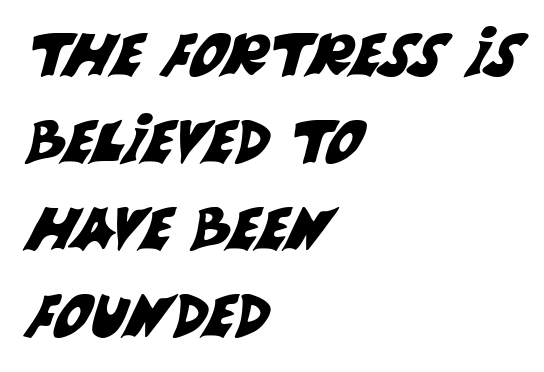
No extra tracking has been applied to these lines. Here the designer chose a conventional face with non-uniform glyph widths. You can tell from the bare stems that sans-serif type was used. Line starts are locked; line ends wander. Quick note: interline space is typical.
